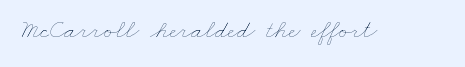
The image shows 26 px text type; set normal letter spacing, not underlined.
